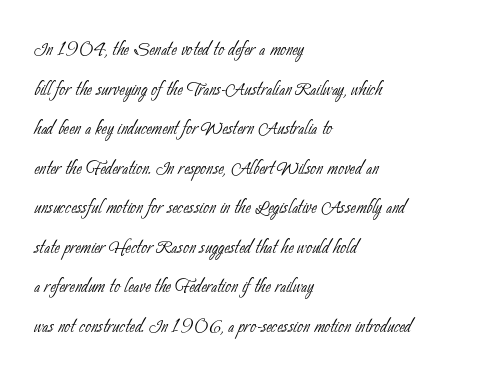
Teacher's note: observe the even left margin — that is flush-left alignment. The glyphs are unaccompanied by any horizontal stroke below them. The line texture is even and compact thanks to regular tracking. Horizontal bands of white between lines are of average thickness. Is this a heavy cut? Hardly; it is regular or lighter.
